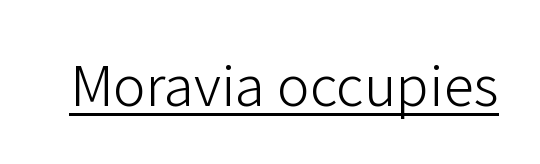
These lines are rendered in a variable-pitch font. Weight: regular or lighter. Caption: lettering with a line underneath. Does the lettering tilt? It doesn't — this is upright. You can tell from the bare stems that sans-serif type was used.
